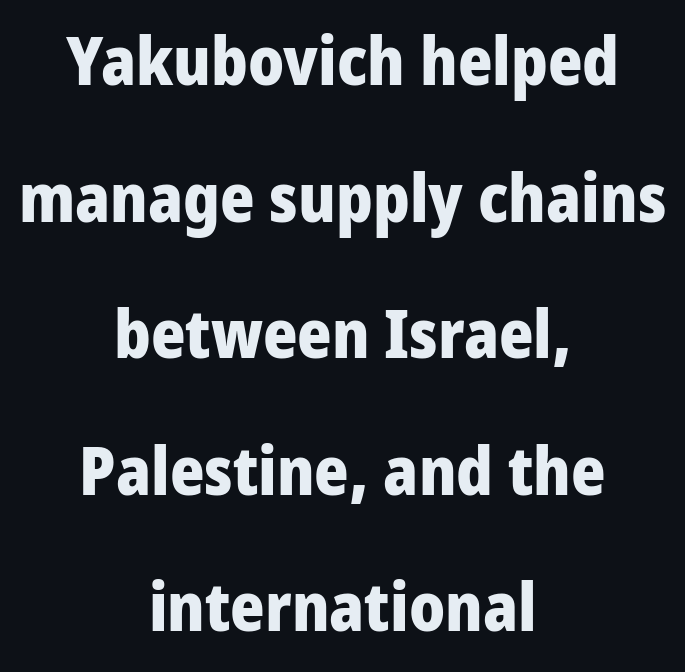
The image shows 66 px heavy, condensed sans-serif type, upright; set centered, loose line spacing (2.07x), normal letter spacing, not underlined; low stroke contrast and a large x-height.
